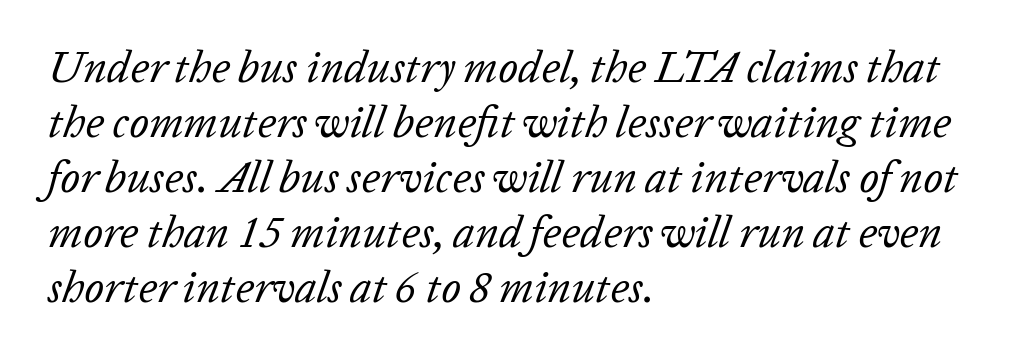
Line starts are locked; line ends wander. The passage shown is not bold in any degree. A typesetter would call this zero additional tracking. If you drew a line through each stem, it would be angled.
